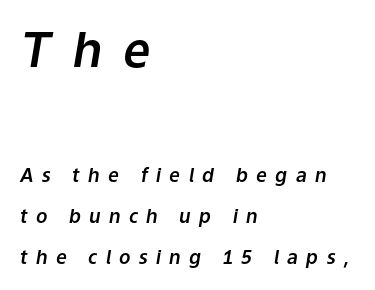
{"italic": "yes", "lean": "right", "slant_degrees": 9, "width": "normal", "stroke_contrast": "low", "x_height": "medium", "monospaced": "no", "underline": "no", "align": "left", "line_spacing": "loose", "line_spacing_ratio": 2.17, "letter_spacing": "wide", "letter_spacing_em": 0.44, "larger_block": "first", "size_ratio": 2.53, "glyph_px": 48}
